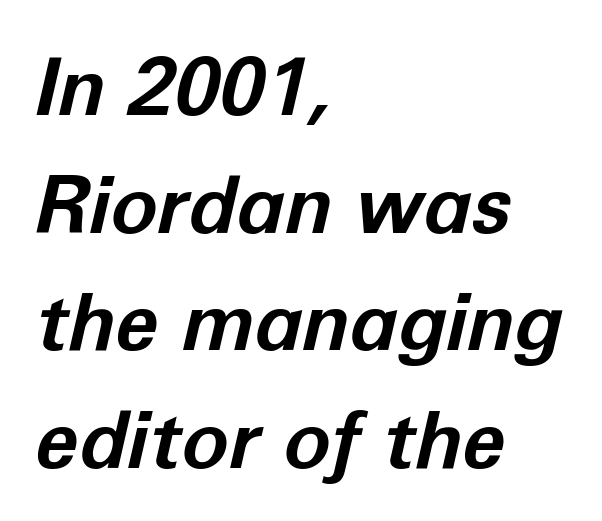
The face used here has the dense, thick strokes of a bold. Varying glyph widths throughout — classic text-font behaviour. The type is set solid horizontally, with unmodified tracking. The typesetter chose a ragged-right arrangement here. The words here are not underlined.
